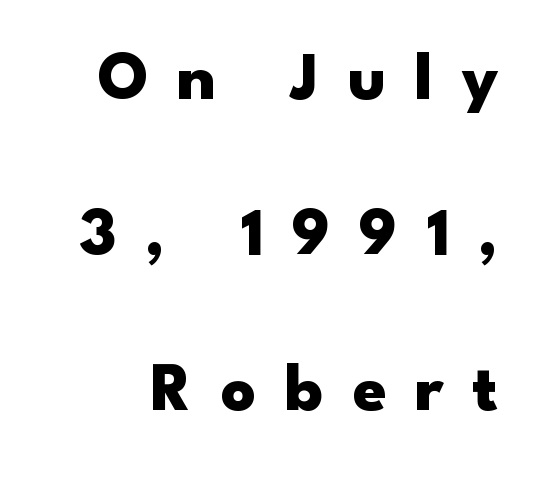
The image shows 68 px heavy, wide sans-serif type, upright; set loose line spacing (2.29x), unusually wide letter spacing (+0.42 em), not underlined; low stroke contrast and a small x-height.
